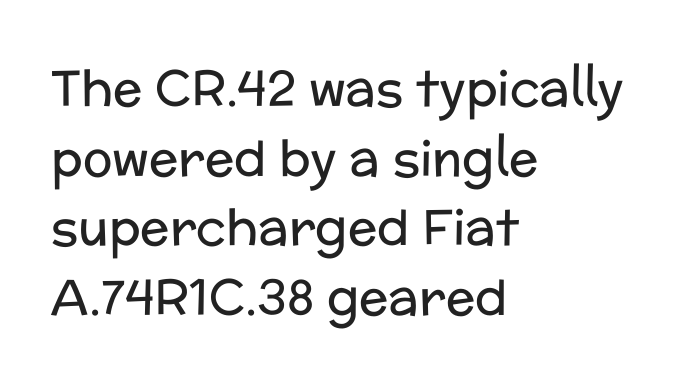
The strokes are not fattened; the text isn't bold. The rows are spaced the way most documents space them. Glyph-to-glyph distance matches everyday printed text. Does the copy run flush right? No — it runs flush left. I'd call this a sans setting — the letters go barefoot. Think of a printed novel: that variable character pitch is what you see here.
